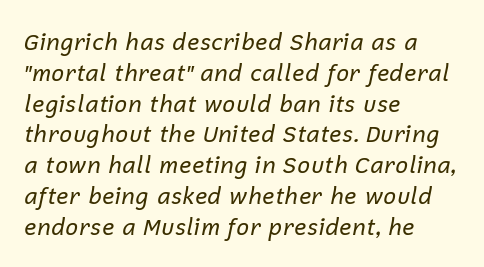
This rendering features lettering with no underline. Leading matches the norm, producing a regular column. The font is comparable to plain body text, perhaps lighter. The lines in this sample share a left origin and differ only in where they stop. If you drew a line through each stem, it would be angled. Tracking here is standard; glyphs follow each other at the usual distance.
